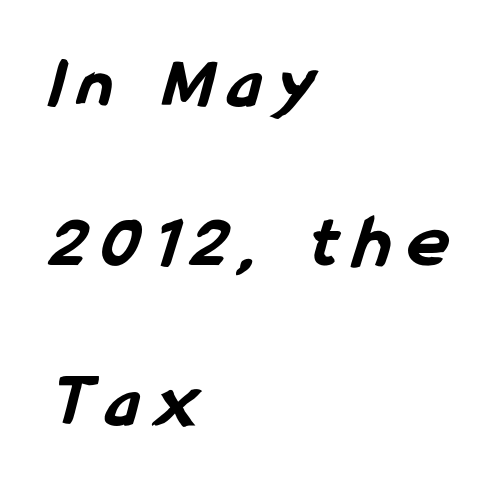
{"serif": "no", "bold": "yes", "weight": "bold", "width": "condensed", "stroke_contrast": "low", "x_height": "medium", "monospaced": "no", "underline": "no", "align": "left", "line_spacing": "loose", "line_spacing_ratio": 2.13, "letter_spacing": "wide", "letter_spacing_em": 0.23, "glyph_px": 75}
